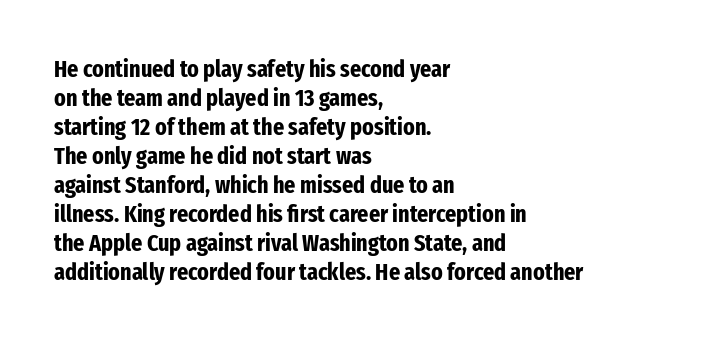
{"italic": "no", "bold": "yes", "underline": "no", "align": "left", "line_spacing_ratio": 1.21, "letter_spacing": "normal", "letter_spacing_em": 0.0, "glyph_px": 24}
